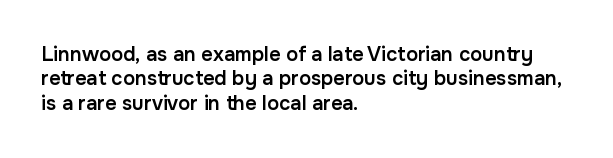
A typesetter would mark this as roman, not italic. Standard letterfit; no display-style spreading of the glyphs. This is the in-between weight designers call semibold or demi. The rendering anchors every line to the left-hand side. The area under the type is left untouched.
